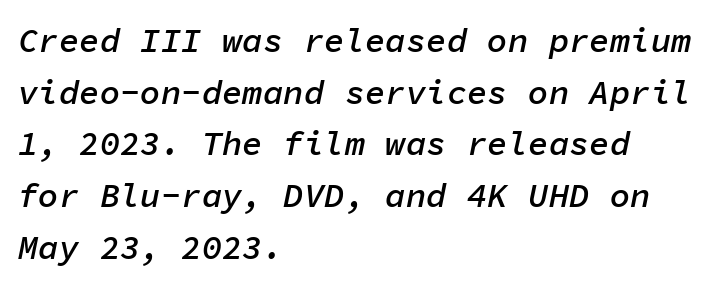
{"italic": "yes", "lean": "right", "slant_degrees": 11, "bold": "semi", "weight": "semibold", "width": "normal", "stroke_contrast": "low", "x_height": "medium", "monospaced": "yes", "underline": "no", "align": "left", "line_spacing": "normal", "line_spacing_ratio": 1.52, "letter_spacing": "normal", "letter_spacing_em": 0.0, "glyph_px": 34}
